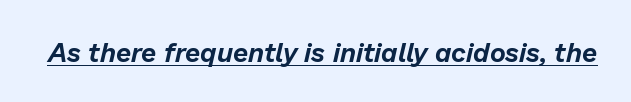
Tracking here is standard; glyphs follow each other at the usual distance. Emphasis-style slanted type is in use. Beneath each row of characters lies a ruled line.
